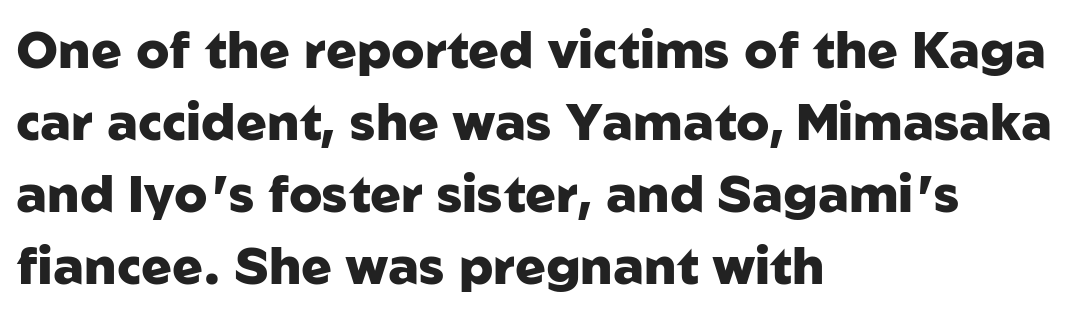
The image shows 51 px heavy sans-serif type, upright; set left-aligned, normal line spacing (1.41x), normal letter spacing, not underlined; low stroke contrast and a medium x-height.
